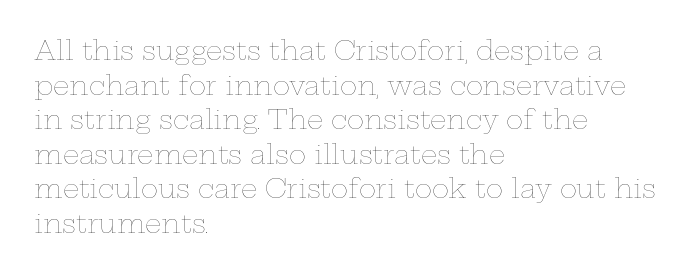
The image shows 26 px text type, upright; set left-aligned, normal line spacing (1.33x), normal letter spacing, not underlined.
